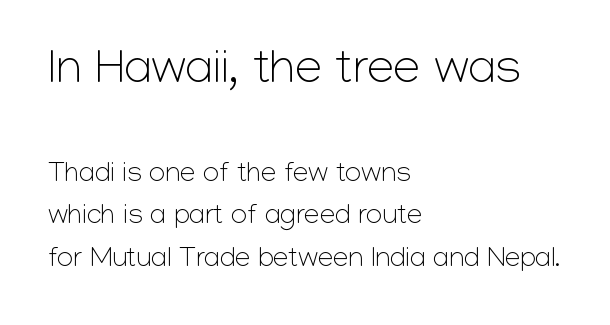
{"serif": "no", "italic": "no", "bold": "no", "weight": "light", "width": "normal", "stroke_contrast": "low", "x_height": "medium", "monospaced": "no", "underline": "no", "align": "left", "line_spacing": "normal", "line_spacing_ratio": 1.51, "letter_spacing": "normal", "letter_spacing_em": 0.0, "larger_block": "first", "size_ratio": 1.75, "glyph_px": 49}
